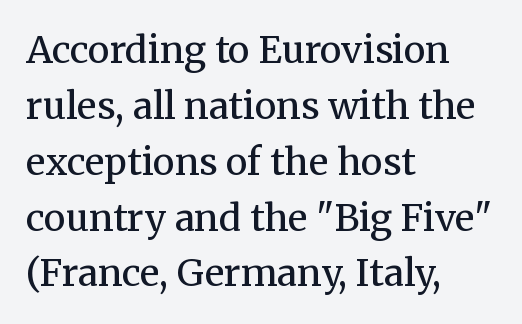
The face used here is proportionally spaced, like ordinary book or web type. Heft: none added — not bold. In terms of letterspacing, this is plain default setting. Check under the words: just untouched page. These lines sit exactly where default settings would place them. If you drew a ruler down the left edge, every line would touch it.
